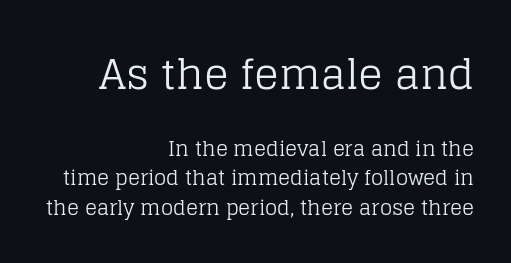
The rendering shrinks the type as you move from the upper chunk to the lower. Casual observation: everything's shoved over to the right. Varying glyph widths throughout — classic text-font behaviour. The letters carry serifs — small finishing strokes at the ends of their stems. Tracking here is standard; glyphs follow each other at the usual distance.
